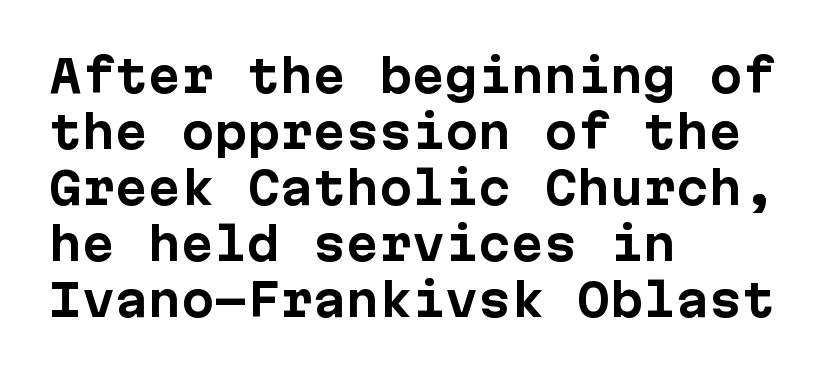
Horizontal alignment here is leftward, the default for most running prose. The string is rendered with underlining switched off. These lines are rendered in a fixed-pitch font. The font is running at its bold setting.
